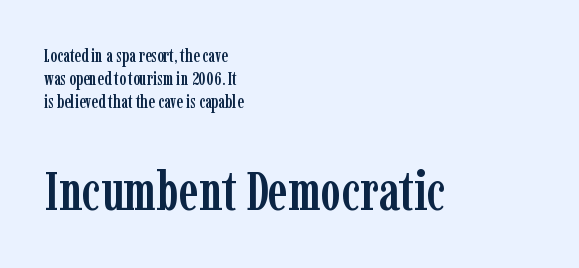
A student would notice the bottom passage is typeset larger than what precedes it. Upright lettering throughout. These lines are composed in type with serifs. Does the leading feel generous? No, just average. The rag falls on the right side of this text block. Tracking here is standard; glyphs follow each other at the usual distance.
